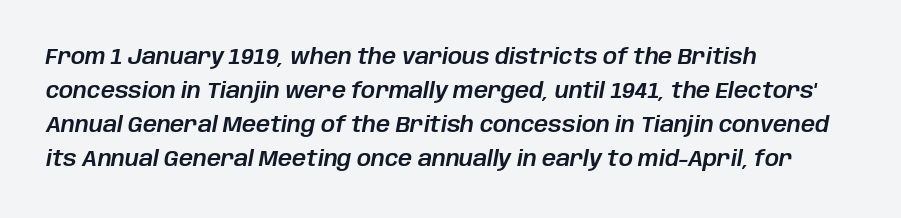
{"italic": "yes", "lean": "right", "slant_degrees": 10, "underline": "no", "align": "left", "line_spacing": "normal", "line_spacing_ratio": 1.54, "letter_spacing": "normal", "letter_spacing_em": 0.0, "glyph_px": 22}
